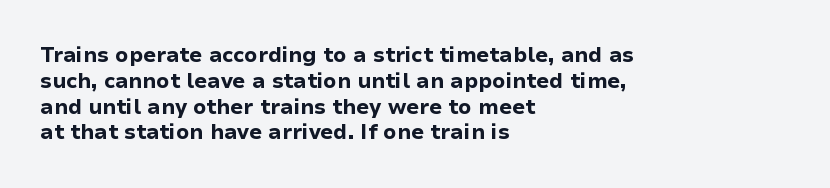
The image shows 21 px bold type, upright; set left-aligned, line spacing 1.23x, normal letter spacing, not underlined.
